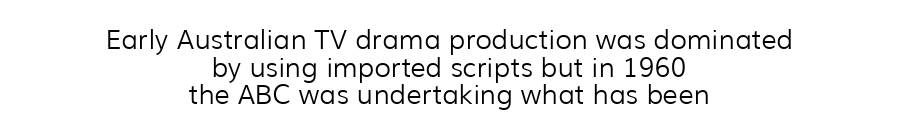
{"italic": "no", "bold": "no", "underline": "no", "align": "center", "line_spacing": "tight", "line_spacing_ratio": 1.02, "letter_spacing": "normal", "letter_spacing_em": 0.0, "glyph_px": 27}
